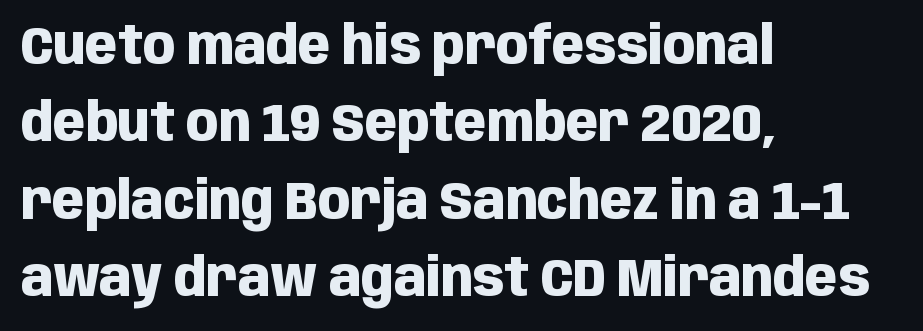
{"serif": "no", "italic": "no", "bold": "yes", "weight": "heavy", "width": "condensed", "stroke_contrast": "low", "x_height": "large", "monospaced": "no", "underline": "no", "align": "left", "line_spacing": "normal", "line_spacing_ratio": 1.46, "letter_spacing": "normal", "letter_spacing_em": 0.0, "glyph_px": 53}
